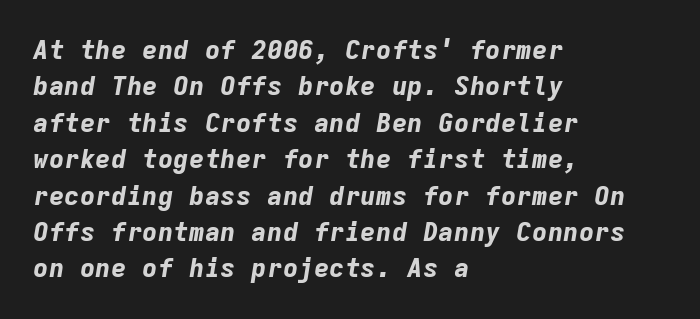
Q: Is the text bold? A: Yes.
Q: Is the text italic (slanted)? A: Yes, it leans right by about 9 degrees.
Q: Is the text underlined? A: No.
Q: How is the paragraph aligned? A: Left-aligned.
Q: Is the spacing between letters normal or unusually wide? A: Normal.
Q: Is the spacing between lines tight, normal or loose? A: Normal.
